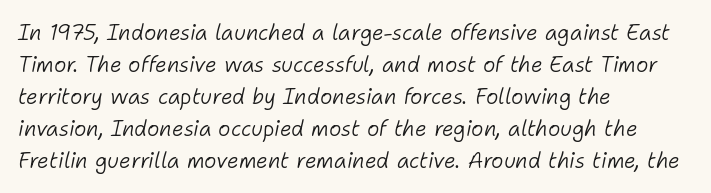
The image shows 21 px text type, italic (leaning right); set left-aligned, normal line spacing (1.52x), normal letter spacing, not underlined.
